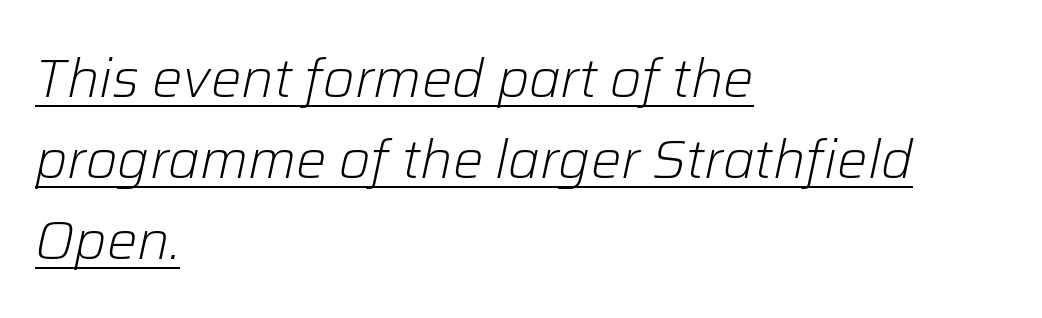
The image shows 54 px light type, italic (leaning right); set left-aligned, normal line spacing (1.5x), normal letter spacing, underlined; low stroke contrast and a medium x-height.
